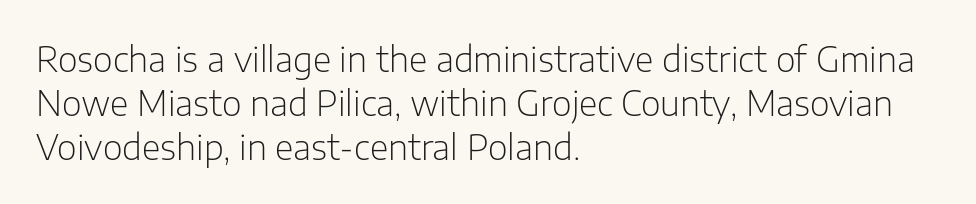
{"serif": "no", "italic": "no", "bold": "no", "weight": "light", "width": "normal", "stroke_contrast": "low", "x_height": "medium", "monospaced": "no", "underline": "no", "align": "left", "line_spacing": "normal", "line_spacing_ratio": 1.29, "letter_spacing": "normal", "letter_spacing_em": 0.0, "glyph_px": 34}
